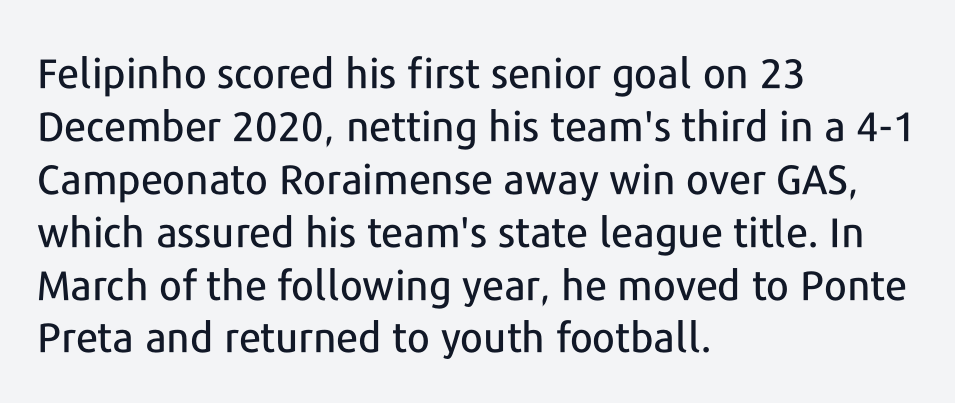
{"serif": "no", "italic": "no", "width": "normal", "stroke_contrast": "low", "x_height": "medium", "monospaced": "no", "underline": "no", "align": "left", "line_spacing": "normal", "line_spacing_ratio": 1.29, "letter_spacing": "normal", "letter_spacing_em": 0.0, "glyph_px": 41}
